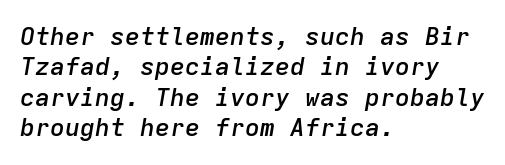
Q: Is the text bold? A: Semi-bold.
Q: Is the text italic (slanted)? A: Yes, it leans right by about 9 degrees.
Q: Is the text underlined? A: No.
Q: How is the paragraph aligned? A: Left-aligned.
Q: Is the spacing between letters normal or unusually wide? A: Normal.
